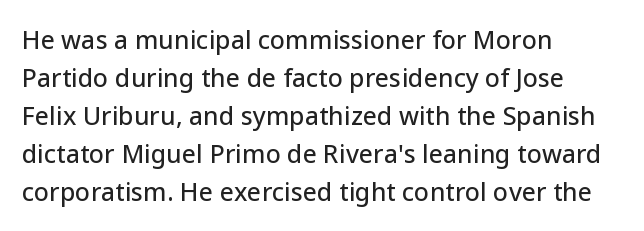
The image shows 25 px text type, upright; set left-aligned, normal line spacing (1.52x), normal letter spacing, not underlined.
